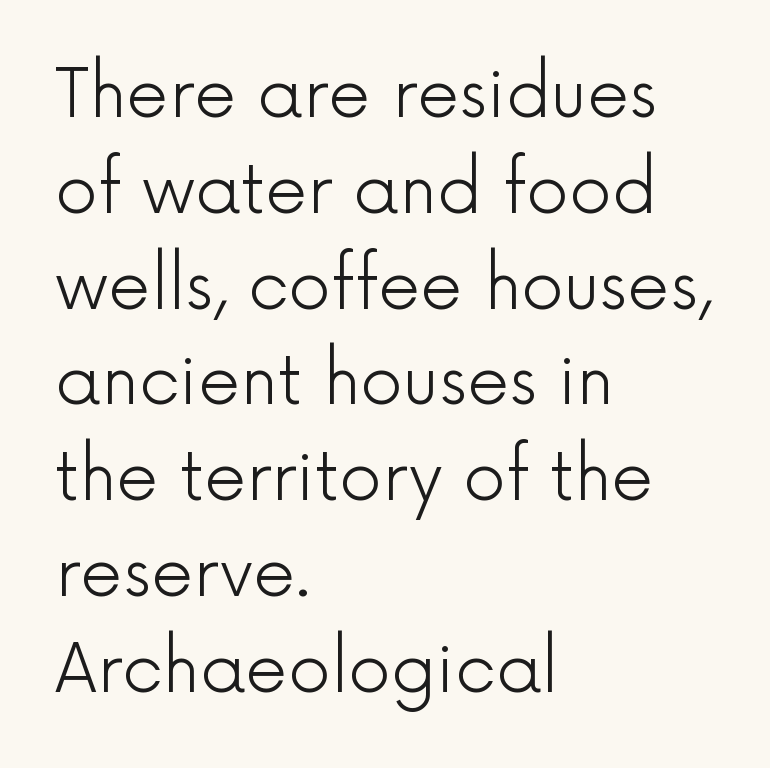
{"serif": "no", "italic": "no", "bold": "no", "weight": "light", "width": "normal", "x_height": "medium", "monospaced": "no", "underline": "no", "align": "left", "line_spacing": "normal", "line_spacing_ratio": 1.43, "letter_spacing": "normal", "letter_spacing_em": 0.0, "glyph_px": 67}
